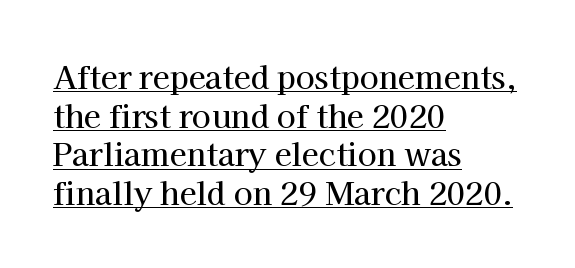
The rag falls on the right side of this text block. The lettering stays uniformly vertical, giving the passage a roman look. This sample uses plain, unmodified letter spacing. Leading: standard. Underlining? Definitely there. This rendering employs a face with finishing strokes, i.e., a serif.
